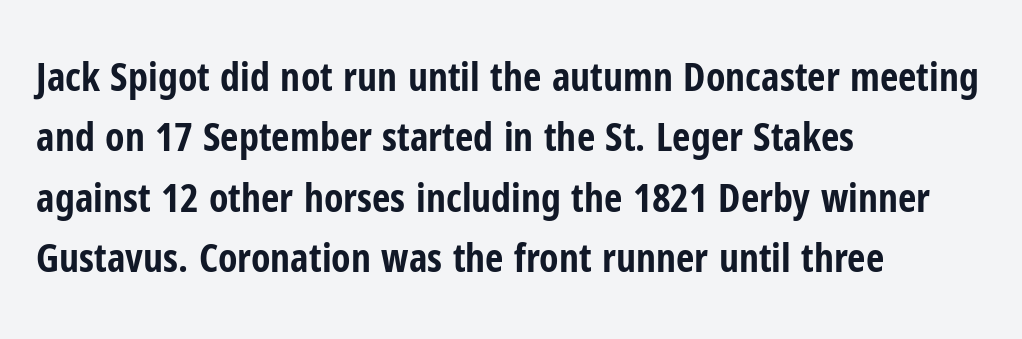
{"serif": "no", "italic": "no", "bold": "yes", "weight": "bold", "width": "condensed", "stroke_contrast": "low", "x_height": "medium", "monospaced": "no", "underline": "no", "align": "left", "line_spacing": "normal", "line_spacing_ratio": 1.51, "letter_spacing": "normal", "letter_spacing_em": 0.0, "glyph_px": 40}
